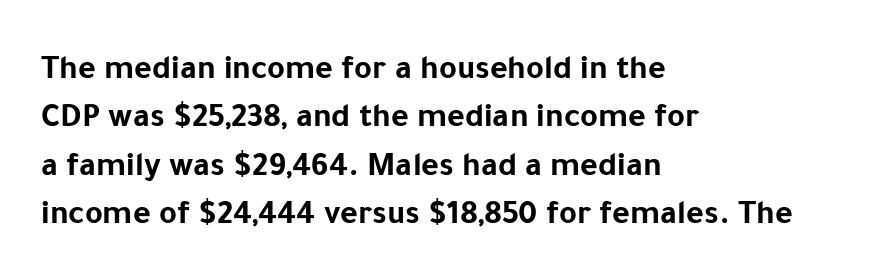
{"serif": "no", "italic": "no", "bold": "yes", "weight": "bold", "width": "normal", "stroke_contrast": "low", "x_height": "medium", "monospaced": "no", "underline": "no", "align": "left", "line_spacing": "normal", "line_spacing_ratio": 1.42, "letter_spacing": "normal", "letter_spacing_em": 0.0, "glyph_px": 34}
